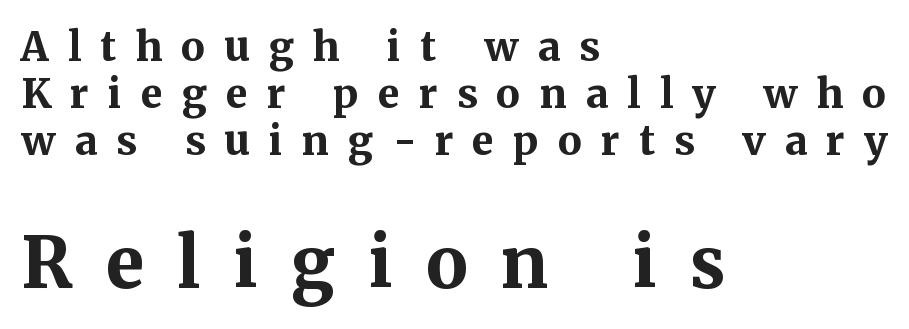
{"serif": "yes", "italic": "no", "bold": "yes", "weight": "bold", "width": "normal", "stroke_contrast": "medium", "x_height": "medium", "monospaced": "no", "underline": "no", "align": "left", "line_spacing_ratio": 1.18, "letter_spacing": "wide", "letter_spacing_em": 0.48, "larger_block": "second", "size_ratio": 1.75, "glyph_px": 70}
